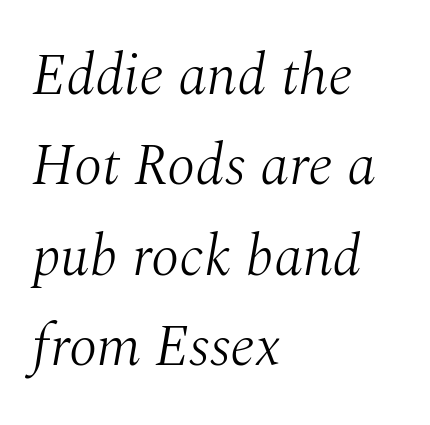
Q: Is the text bold? A: No.
Q: Is the text italic (slanted)? A: Yes, it leans right by about 10 degrees.
Q: Is the typeface a serif or a sans-serif typeface? A: Serif.
Q: Is the text underlined? A: No.
Q: How is the paragraph aligned? A: Left-aligned.
Q: Is the spacing between letters normal or unusually wide? A: Normal.
Q: Is the spacing between lines tight, normal or loose? A: Normal.
Q: Width (condensed, normal, or wide)? A: Normal.
Q: Stroke contrast? A: Medium.
Q: x-height? A: Medium.
Q: Monospaced? A: No.
